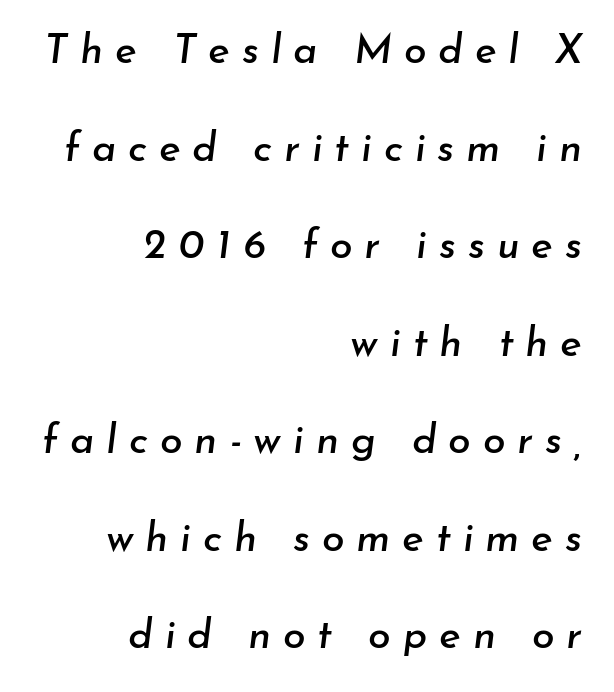
Characters are canted at an angle relative to the baseline's perpendicular. Looks like regular typesetting: each glyph gets only the width it needs. Line spacing here is loose. The lines in this sample share a right terminus and differ only in where they begin. Descenders hang freely into open space. Honestly, the letter spacing is so wide it's the main thing you notice.
